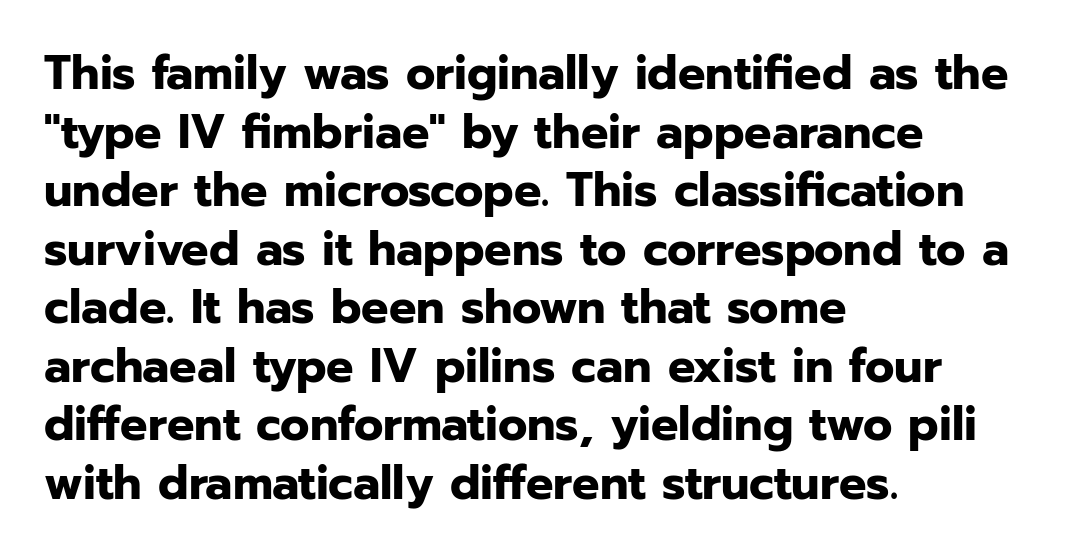
The image shows 48 px bold sans-serif type, upright; set left-aligned, line spacing 1.22x, normal letter spacing, not underlined; low stroke contrast and a medium x-height.
